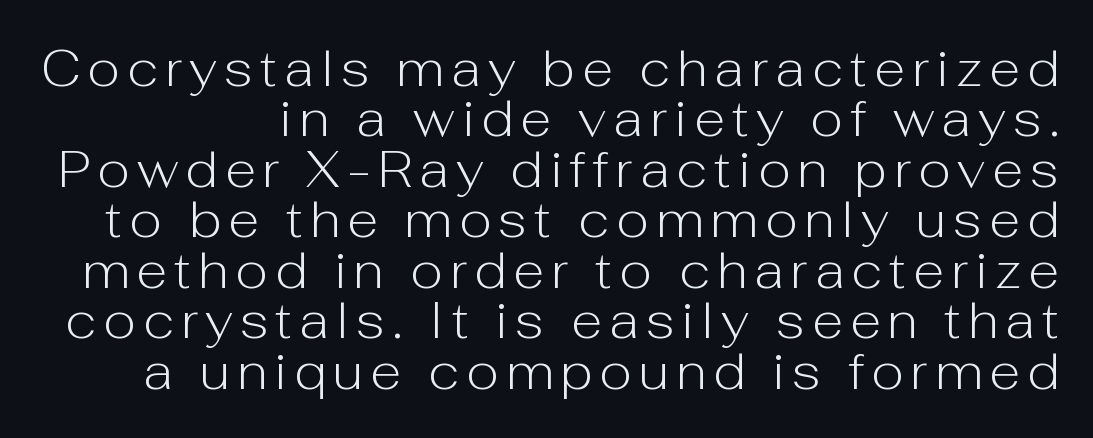
The image shows 51 px light sans-serif type, upright; set tight line spacing (0.99x), not underlined; low stroke contrast and a medium x-height.
